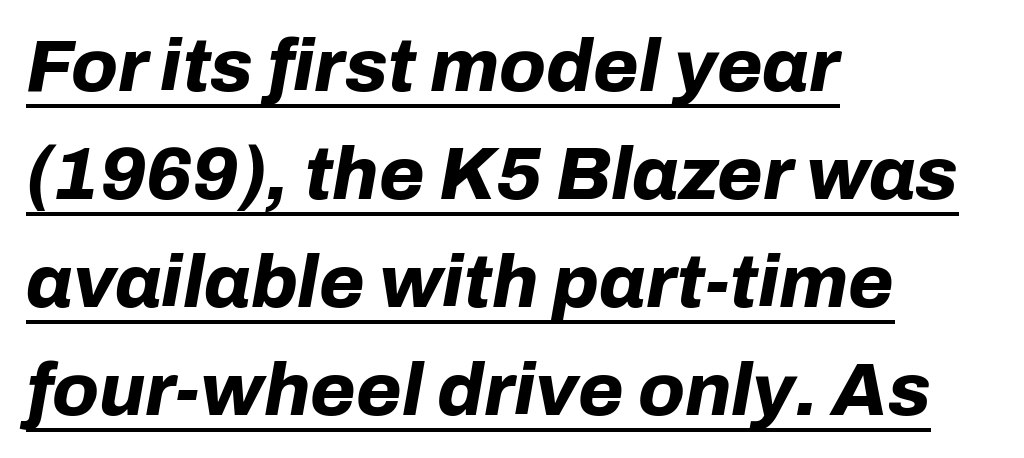
{"italic": "yes", "lean": "right", "slant_degrees": 10, "bold": "yes", "weight": "bold", "width": "normal", "stroke_contrast": "low", "x_height": "medium", "monospaced": "no", "underline": "yes", "align": "left", "line_spacing": "normal", "line_spacing_ratio": 1.46, "letter_spacing": "normal", "letter_spacing_em": 0.0, "glyph_px": 74}
